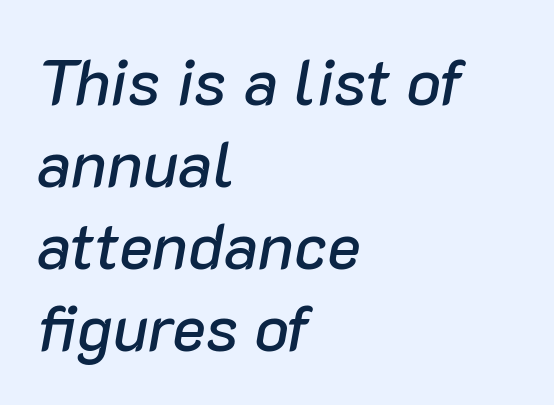
The image shows 64 px text type, italic (leaning right); set left-aligned, normal line spacing (1.28x), normal letter spacing, not underlined; low stroke contrast and a medium x-height.
